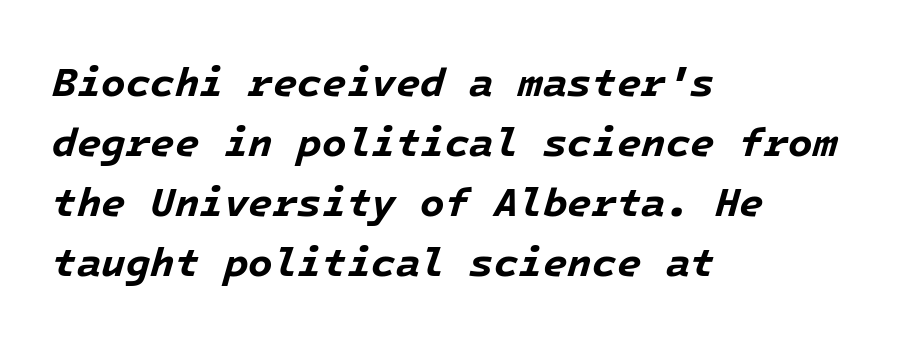
The rendering applies a slant to the glyphs. Letters rest on an invisible, unmarked baseline. Is the letter spacing exaggerated? No — it looks like the ordinary default. The paragraph has a hard left edge and a soft right edge.
